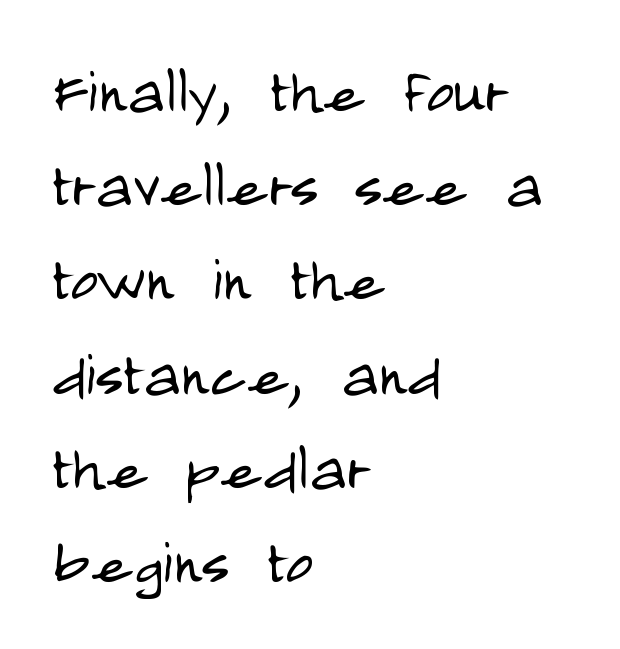
The image shows 76 px light, condensed sans-serif type, upright; set left-aligned, line spacing 1.24x, normal letter spacing, not underlined; low stroke contrast and a large x-height.
